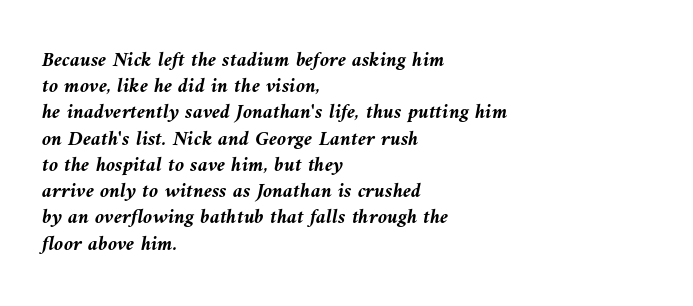
{"italic": "yes", "lean": "left", "slant_degrees": 9, "bold": "yes", "underline": "no", "align": "left", "line_spacing": "normal", "line_spacing_ratio": 1.25, "letter_spacing": "normal", "letter_spacing_em": 0.0, "glyph_px": 21}
